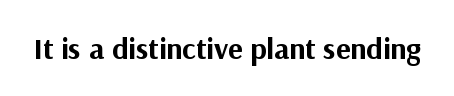
Has an underline been added? It has not. How are the letters spaced? Ordinarily, with no added tracking. The passage shown is typeset with a sans-serif family. Spacing verdict: proportional, widths tailored to each character. Italic: no, the glyphs are upright roman. Heavy-handed strokes throughout: this text is bold.
